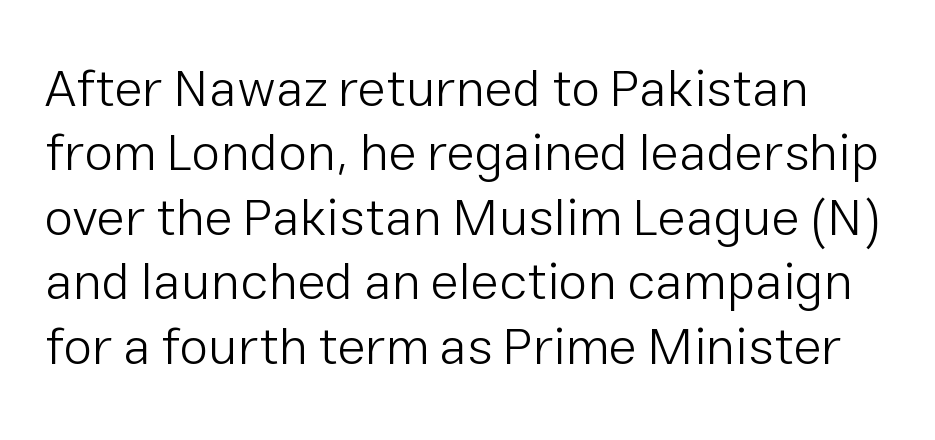
Ascenders rise straight up at ninety degrees. You could not count columns in this text — the font is proportionally spaced. This is sans-serif lettering, the kind often seen on screens and signage. The words here are not underlined.
